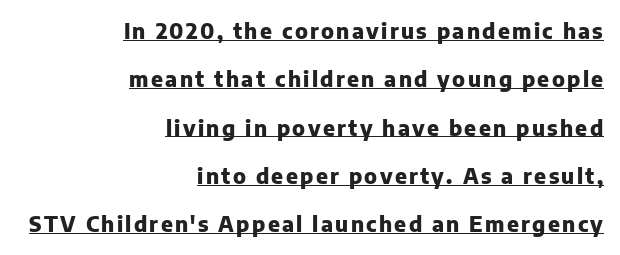
All the whitespace from short lines collects on the left. Underline: present. Rows of type keep a wide berth in the vertical direction. Ordinary non-slanted type is in use. Every letter is thick-stroked: bold, no question.
